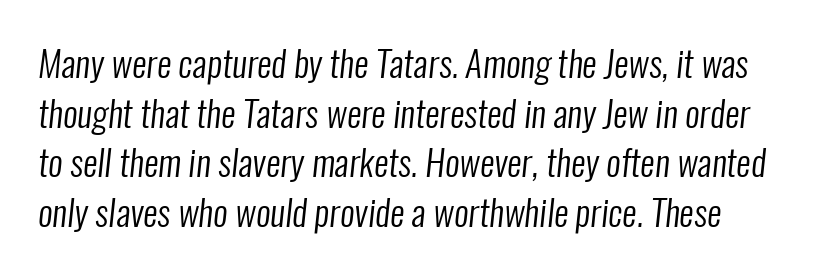
{"serif": "no", "bold": "no", "weight": "regular", "width": "condensed", "stroke_contrast": "low", "x_height": "medium", "monospaced": "no", "underline": "no", "line_spacing": "normal", "line_spacing_ratio": 1.38, "letter_spacing": "normal", "letter_spacing_em": 0.0, "glyph_px": 36}
